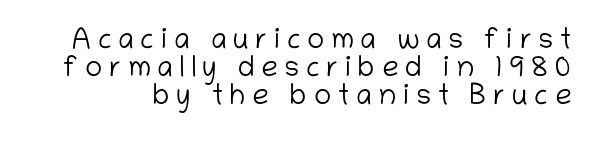
Q: Is the text bold? A: No.
Q: Is the text italic (slanted)? A: No, it is upright.
Q: Is the typeface a serif or a sans-serif typeface? A: Sans-serif.
Q: Is the text underlined? A: No.
Q: Is the spacing between letters normal or unusually wide? A: Unusually wide.
Q: Is the spacing between lines tight, normal or loose? A: Tight.
Q: Width (condensed, normal, or wide)? A: Normal.
Q: Stroke contrast? A: Low.
Q: x-height? A: Medium.
Q: Monospaced? A: No.
